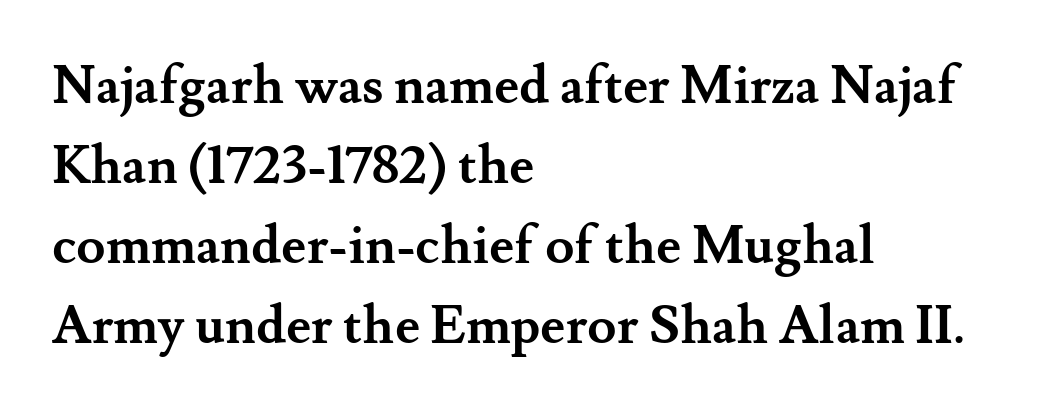
These lines are set flush left with a ragged right edge. Strong, thick strokes mark this as bold type. Descender tails drop into unmarked territory. Each new line begins a customary step beneath the previous one. Observe the serifs anchoring each vertical stroke in this sample. Do the characters align in a grid? No, the font is proportional.
